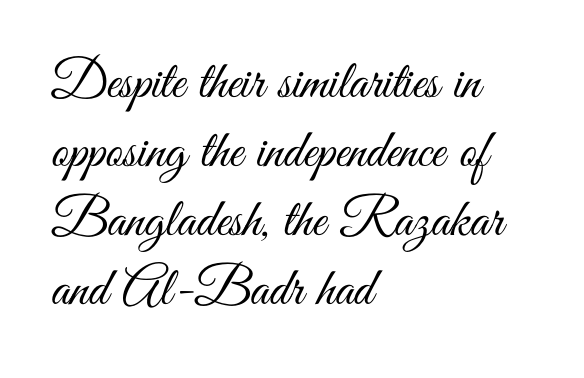
{"serif": "no", "bold": "no", "weight": "light", "width": "condensed", "stroke_contrast": "medium", "x_height": "small", "monospaced": "no", "underline": "no", "align": "left", "line_spacing": "normal", "line_spacing_ratio": 1.28, "letter_spacing": "normal", "letter_spacing_em": 0.0, "glyph_px": 54}
